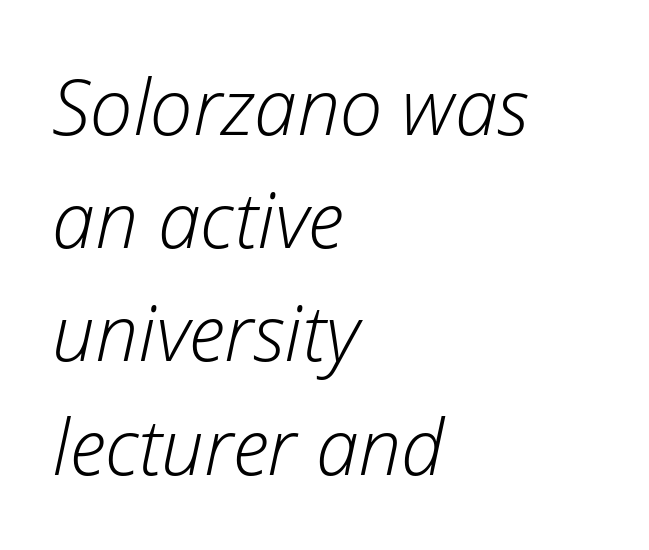
{"italic": "yes", "lean": "right", "slant_degrees": 12, "bold": "no", "weight": "light", "width": "normal", "stroke_contrast": "low", "x_height": "medium", "monospaced": "no", "underline": "no", "align": "left", "line_spacing": "normal", "line_spacing_ratio": 1.47, "letter_spacing": "normal", "letter_spacing_em": 0.0, "glyph_px": 77}
